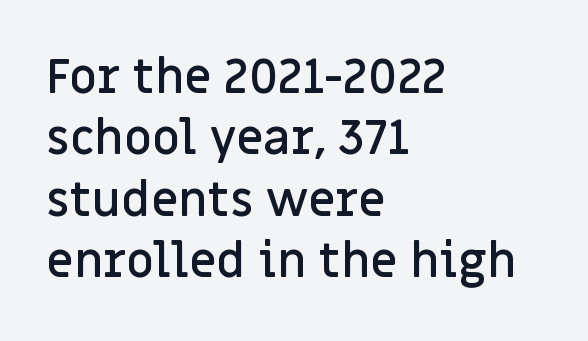
Q: Is the text bold? A: Semi-bold.
Q: Is the text italic (slanted)? A: No, it is upright.
Q: Is the typeface a serif or a sans-serif typeface? A: Sans-serif.
Q: Is the text underlined? A: No.
Q: How is the paragraph aligned? A: Left-aligned.
Q: Is the spacing between letters normal or unusually wide? A: Normal.
Q: Is the spacing between lines tight, normal or loose? A: Normal.
Q: Width (condensed, normal, or wide)? A: Normal.
Q: Stroke contrast? A: Low.
Q: x-height? A: Large.
Q: Monospaced? A: No.
